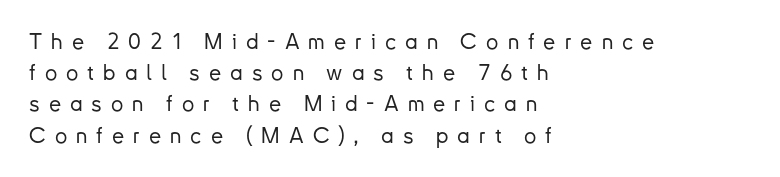
Check the space under the baseline: it is left empty. The gaps between neighbouring characters are conspicuously large. The type sits square on the baseline with zero lean. Normally led — the rows are evenly, conventionally spaced. The rag falls on the right side of this text block.
